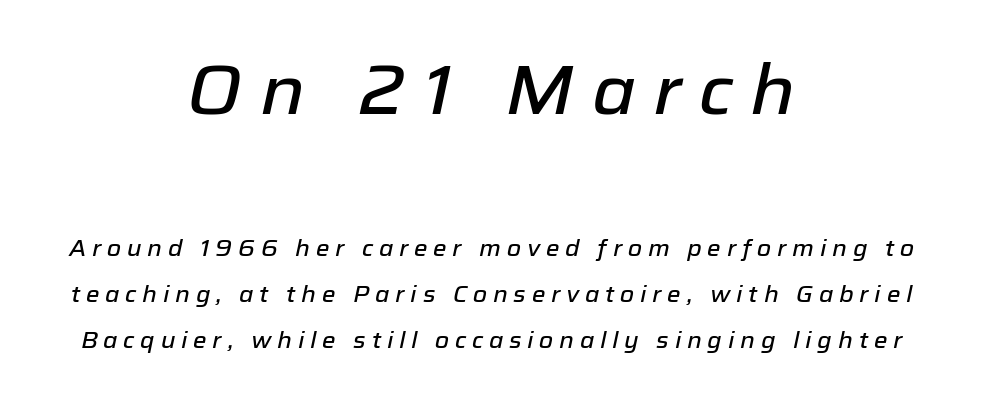
The image shows 70 px text type, italic (leaning right); set centered, loose line spacing (1.99x), unusually wide letter spacing (+0.25 em), not underlined; the first (top) block is 3.04x larger; low stroke contrast and a medium x-height.
